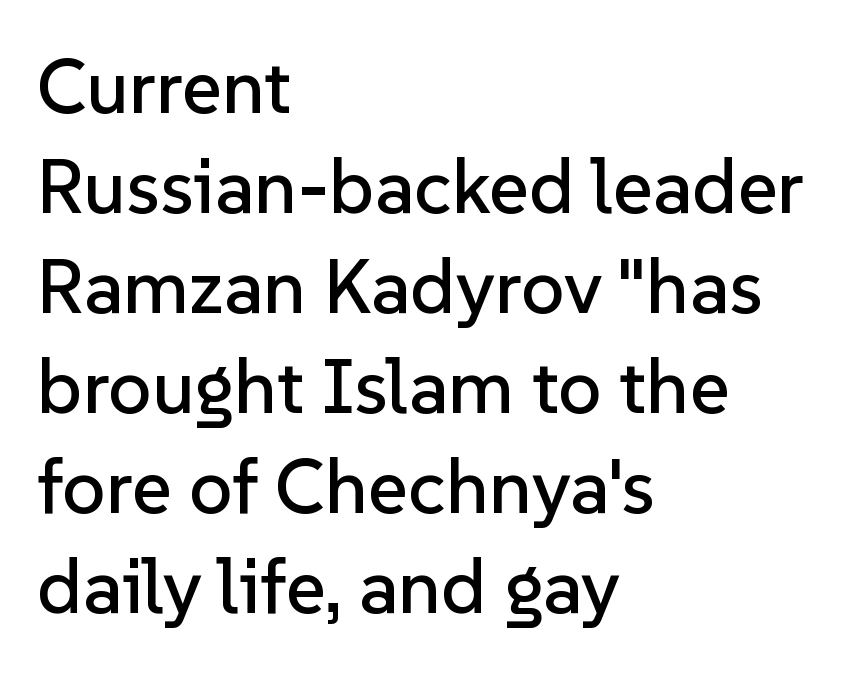
Q: Is the text italic (slanted)? A: No, it is upright.
Q: Is the typeface a serif or a sans-serif typeface? A: Sans-serif.
Q: Is the text underlined? A: No.
Q: How is the paragraph aligned? A: Left-aligned.
Q: Is the spacing between letters normal or unusually wide? A: Normal.
Q: Is the spacing between lines tight, normal or loose? A: Normal.
Q: Width (condensed, normal, or wide)? A: Normal.
Q: Stroke contrast? A: Low.
Q: x-height? A: Medium.
Q: Monospaced? A: No.
